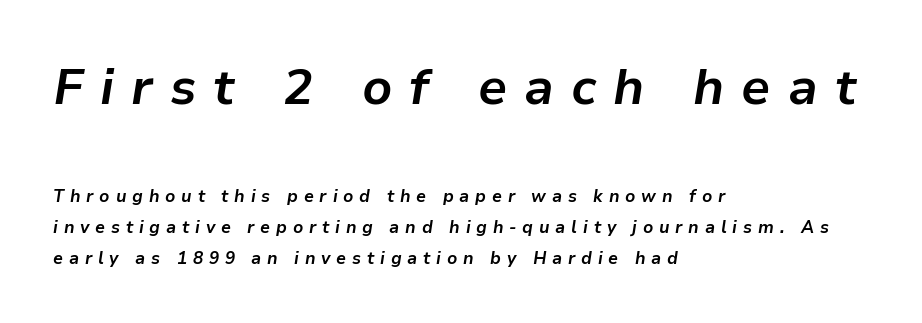
Q: Is the text bold? A: Yes.
Q: Is the text italic (slanted)? A: Yes, it leans right by about 9 degrees.
Q: Is the text underlined? A: No.
Q: How is the paragraph aligned? A: Left-aligned.
Q: Is the spacing between letters normal or unusually wide? A: Unusually wide.
Q: Which block of text is set in a larger size, the first (top) or the second (bottom)? A: The first (top) one.
Q: Width (condensed, normal, or wide)? A: Normal.
Q: Stroke contrast? A: Low.
Q: x-height? A: Medium.
Q: Monospaced? A: No.
